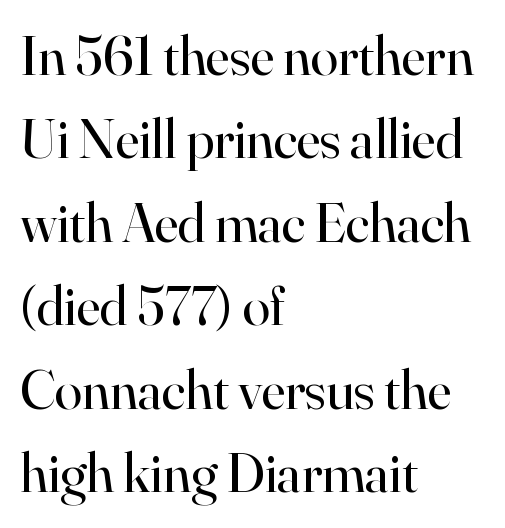
Q: Is the text bold? A: No.
Q: Is the text italic (slanted)? A: No, it is upright.
Q: Is the typeface a serif or a sans-serif typeface? A: Serif.
Q: Is the text underlined? A: No.
Q: How is the paragraph aligned? A: Left-aligned.
Q: Is the spacing between letters normal or unusually wide? A: Normal.
Q: Is the spacing between lines tight, normal or loose? A: Normal.
Q: Width (condensed, normal, or wide)? A: Normal.
Q: Stroke contrast? A: High.
Q: x-height? A: Small.
Q: Monospaced? A: No.
